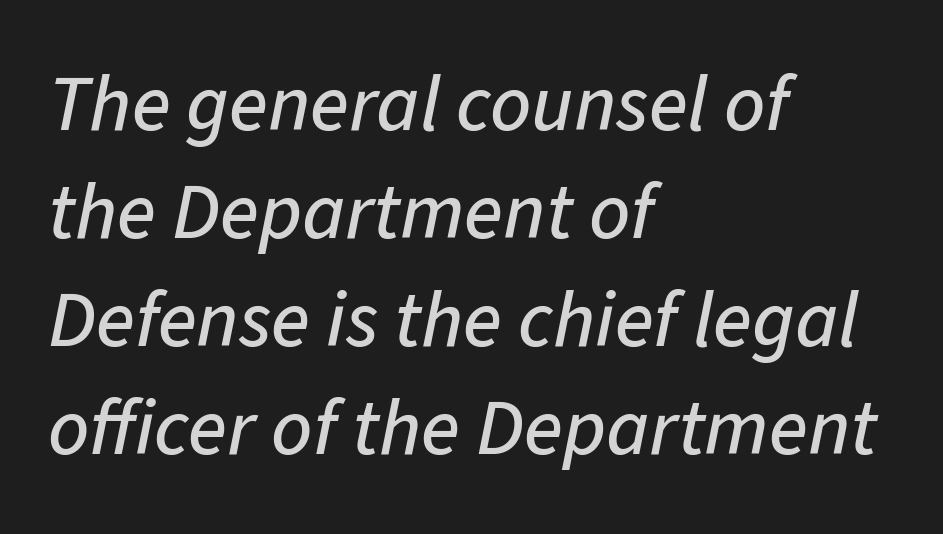
Letters rest on an invisible, unmarked baseline. Posture: slanted. The letters advance in unequal steps, a hallmark of proportional type. Casual observation: everything's shoved over to the left. Compared with typical body copy, the letter spacing here is the same.
